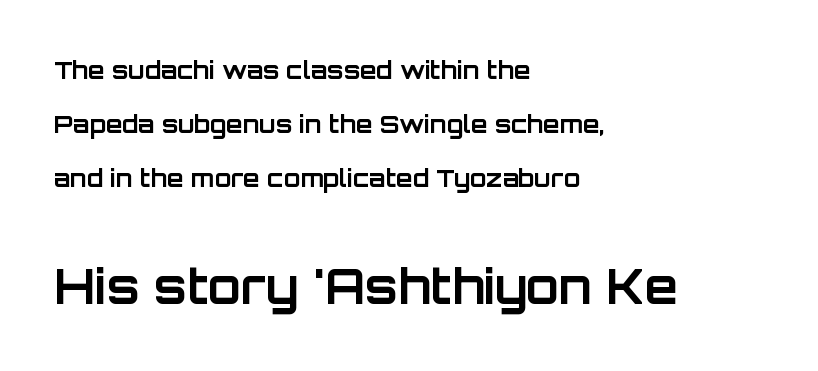
Q: Is the text bold? A: Yes.
Q: Is the text italic (slanted)? A: No, it is upright.
Q: Is the typeface a serif or a sans-serif typeface? A: Sans-serif.
Q: Is the text underlined? A: No.
Q: How is the paragraph aligned? A: Left-aligned.
Q: Is the spacing between letters normal or unusually wide? A: Normal.
Q: Is the spacing between lines tight, normal or loose? A: Loose.
Q: Which block of text is set in a larger size, the first (top) or the second (bottom)? A: The second (bottom) one.
Q: Width (condensed, normal, or wide)? A: Normal.
Q: Stroke contrast? A: Low.
Q: x-height? A: Large.
Q: Monospaced? A: No.
